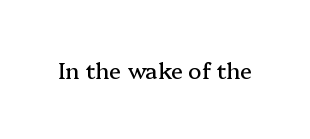
The image shows 22 px text type, upright; set normal letter spacing, not underlined.
